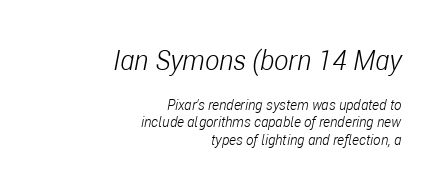
The image shows 27 px text type, italic (leaning right); set right-aligned, line spacing 1.24x, normal letter spacing, not underlined; the first (top) block is 1.93x larger.
